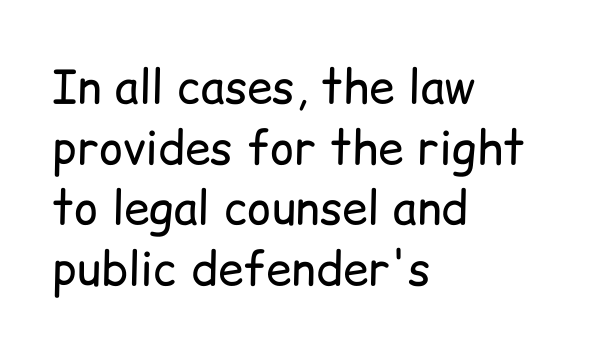
Q: Is the text bold? A: No.
Q: Is the text italic (slanted)? A: No, it is upright.
Q: Is the typeface a serif or a sans-serif typeface? A: Sans-serif.
Q: Is the text underlined? A: No.
Q: How is the paragraph aligned? A: Left-aligned.
Q: Is the spacing between letters normal or unusually wide? A: Normal.
Q: Is the spacing between lines tight, normal or loose? A: Normal.
Q: Width (condensed, normal, or wide)? A: Normal.
Q: Stroke contrast? A: Low.
Q: x-height? A: Medium.
Q: Monospaced? A: No.
